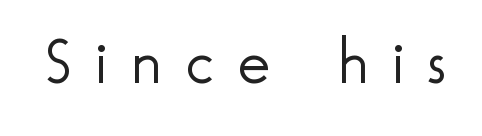
Nope, not italic — everything's standing straight. Spacing between characters has been opened up far beyond the box default. Letters have the restrained weight of plain body copy at most. The zone under the glyphs is completely vacant.
